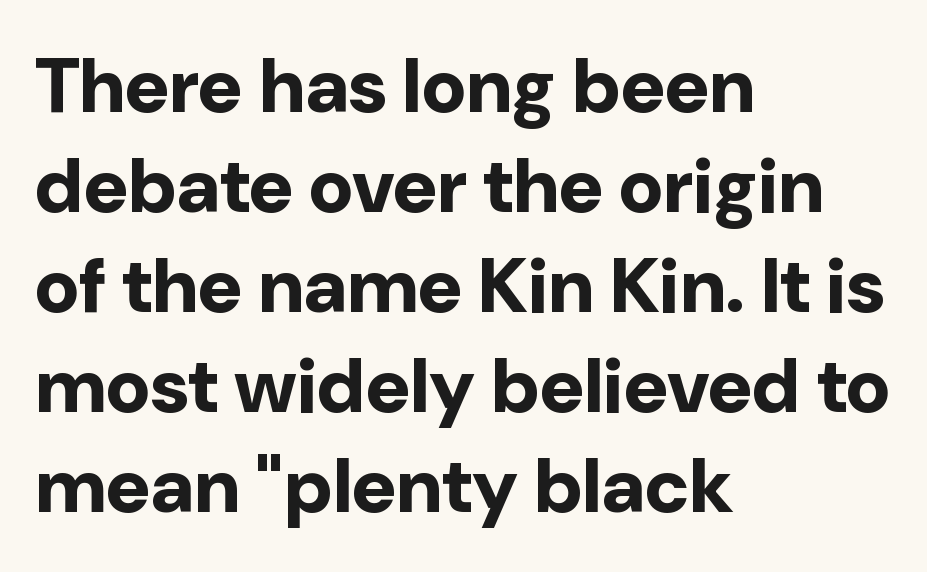
The image shows 77 px bold sans-serif type, upright; set left-aligned, normal line spacing (1.3x), normal letter spacing, not underlined; low stroke contrast and a medium x-height.
